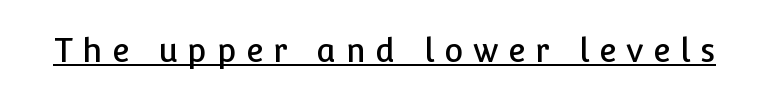
{"serif": "no", "italic": "no", "width": "normal", "stroke_contrast": "low", "x_height": "medium", "monospaced": "no", "underline": "yes", "letter_spacing": "wide", "letter_spacing_em": 0.31, "glyph_px": 32}
